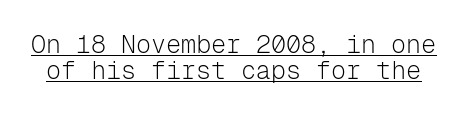
The image shows 25 px text type, upright; set tight line spacing (1.04x), normal letter spacing, underlined.
